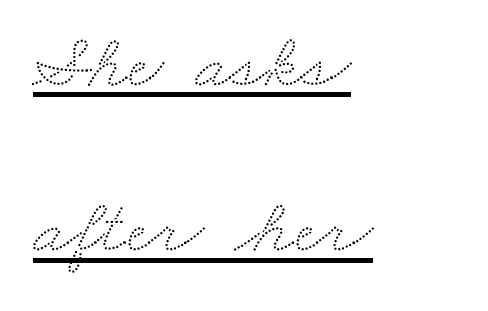
{"width": "wide", "stroke_contrast": "low", "x_height": "small", "monospaced": "no", "underline": "yes", "align": "left", "line_spacing": "loose", "line_spacing_ratio": 2.12, "letter_spacing": "normal", "letter_spacing_em": 0.0, "glyph_px": 78}
